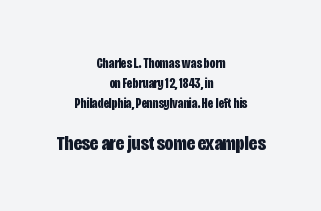
The image shows 21 px bold type, upright; set centered, normal line spacing (1.42x), normal letter spacing, not underlined; the second (bottom) block is 1.5x larger.
